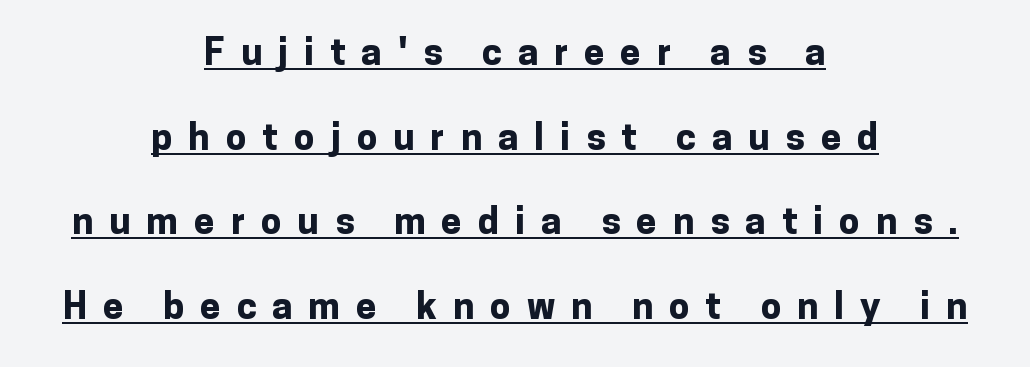
This sample carries an underscore along the baseline area. Unlike italic type, these characters show no tilt at all. There is plenty of visible air inserted between adjacent glyphs. The designer went with a sans here, leaving each stem footless. The face used here is proportionally spaced, like ordinary book or web type. Compared with a flush-left layout, this one balances lines on the center instead.
